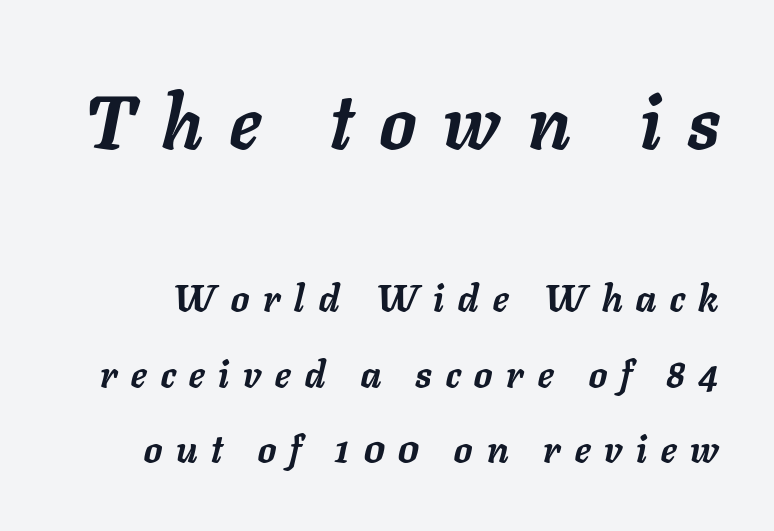
Q: Is the text bold? A: Yes.
Q: Is the text italic (slanted)? A: Yes, it leans right by about 11 degrees.
Q: Is the text underlined? A: No.
Q: Is the spacing between letters normal or unusually wide? A: Unusually wide.
Q: Is the spacing between lines tight, normal or loose? A: Loose.
Q: Which block of text is set in a larger size, the first (top) or the second (bottom)? A: The first (top) one.
Q: Width (condensed, normal, or wide)? A: Normal.
Q: Stroke contrast? A: Low.
Q: x-height? A: Medium.
Q: Monospaced? A: No.
